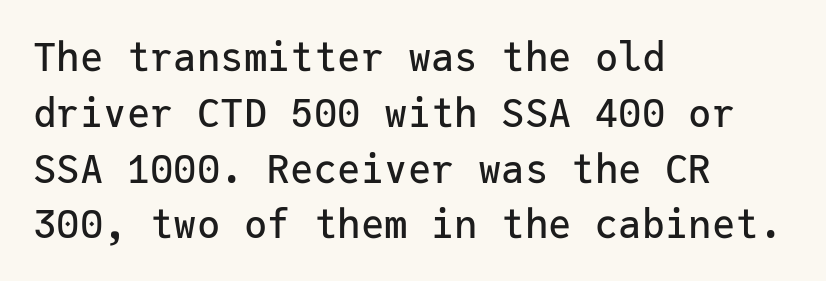
Q: Is the text italic (slanted)? A: No, it is upright.
Q: Is the typeface a serif or a sans-serif typeface? A: Sans-serif.
Q: Is the text underlined? A: No.
Q: How is the paragraph aligned? A: Left-aligned.
Q: Is the spacing between letters normal or unusually wide? A: Normal.
Q: Is the spacing between lines tight, normal or loose? A: Normal.
Q: Width (condensed, normal, or wide)? A: Normal.
Q: Stroke contrast? A: Low.
Q: x-height? A: Medium.
Q: Monospaced? A: Yes.
